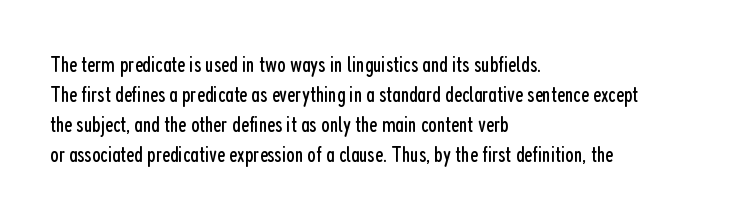
The image shows 22 px text type, upright; set left-aligned, normal line spacing (1.37x), normal letter spacing, not underlined.
